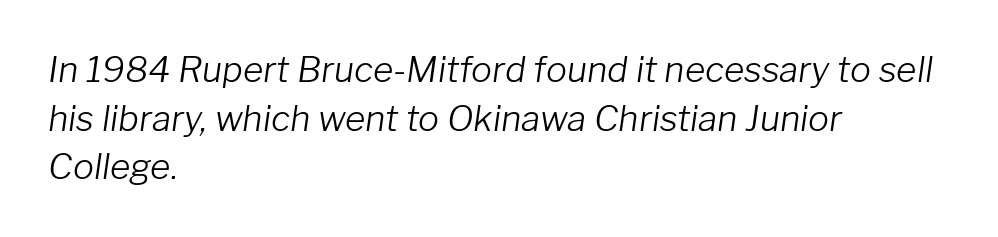
{"italic": "yes", "lean": "right", "slant_degrees": 8, "bold": "no", "weight": "light", "width": "normal", "stroke_contrast": "low", "x_height": "medium", "monospaced": "no", "underline": "no", "align": "left", "line_spacing": "normal", "line_spacing_ratio": 1.39, "letter_spacing": "normal", "letter_spacing_em": 0.0, "glyph_px": 35}
